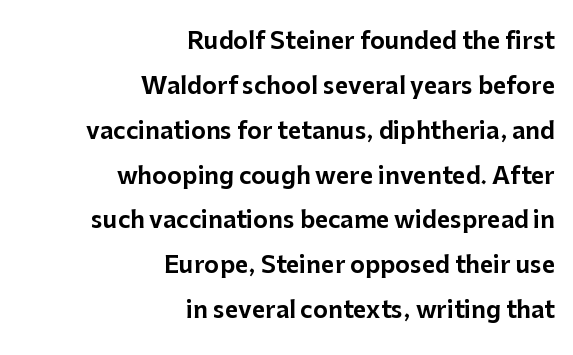
Does the copy run flush right? Yes — the right margin is perfectly even. Notice the wide empty band between every row — that's loose leading. Posture: vertical. Has an underline been added? It has not. How are the letters spaced? Ordinarily, with no added tracking.
